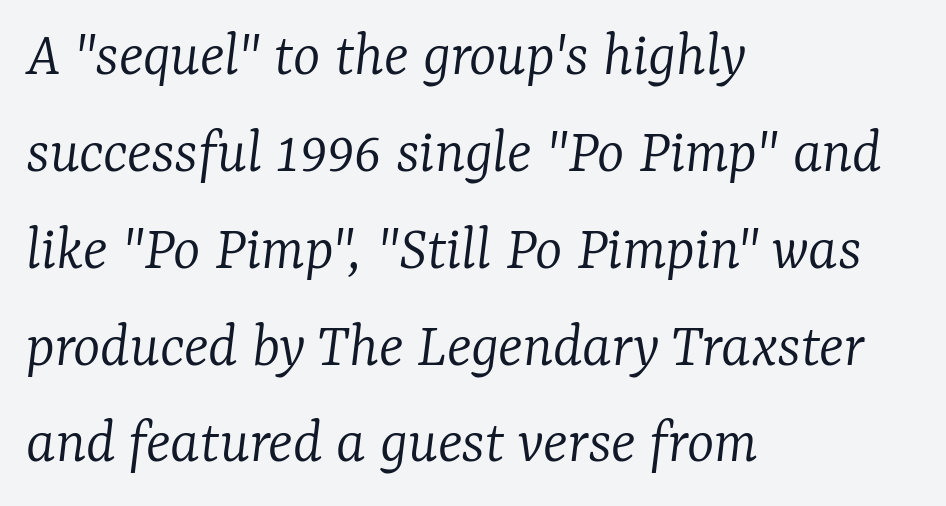
Q: Is the text bold? A: No.
Q: Is the text italic (slanted)? A: Yes, it leans right by about 7 degrees.
Q: Is the typeface a serif or a sans-serif typeface? A: Serif.
Q: Is the text underlined? A: No.
Q: How is the paragraph aligned? A: Left-aligned.
Q: Is the spacing between letters normal or unusually wide? A: Normal.
Q: Is the spacing between lines tight, normal or loose? A: Normal.
Q: Width (condensed, normal, or wide)? A: Normal.
Q: Stroke contrast? A: Low.
Q: x-height? A: Medium.
Q: Monospaced? A: No.
